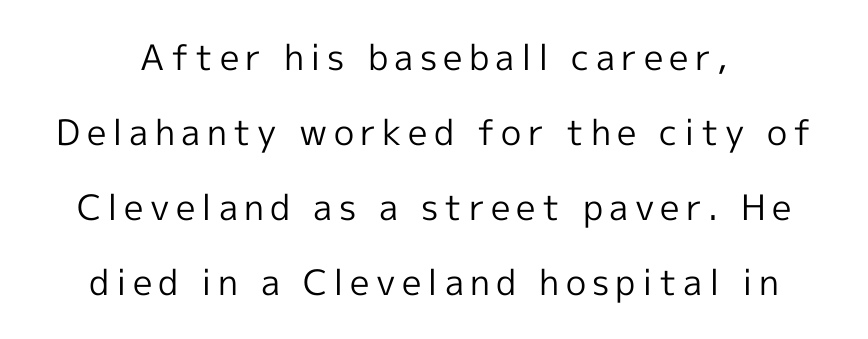
The image shows 35 px regular-weight sans-serif type, upright; set loose line spacing (2.14x), not underlined; a medium x-height.
